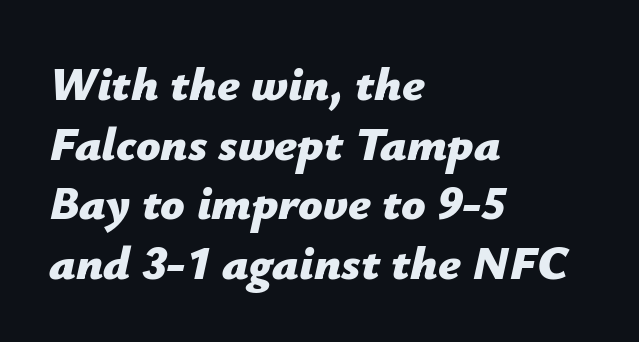
The image shows 48 px bold type, italic (leaning right); set left-aligned, line spacing 1.24x, normal letter spacing, not underlined; low stroke contrast and a medium x-height.
